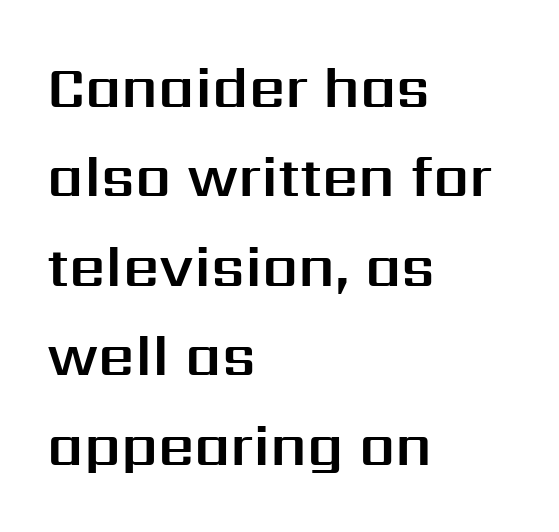
Q: Is the text italic (slanted)? A: No, it is upright.
Q: Is the typeface a serif or a sans-serif typeface? A: Sans-serif.
Q: Is the text underlined? A: No.
Q: How is the paragraph aligned? A: Left-aligned.
Q: Is the spacing between letters normal or unusually wide? A: Normal.
Q: Is the spacing between lines tight, normal or loose? A: Normal.
Q: Width (condensed, normal, or wide)? A: Normal.
Q: Stroke contrast? A: Medium.
Q: x-height? A: Medium.
Q: Monospaced? A: No.
